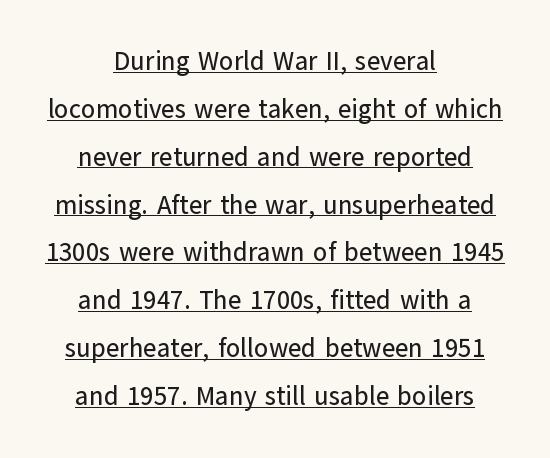
The image shows 26 px text type, upright; set centered, line spacing 1.84x, normal letter spacing, underlined.
